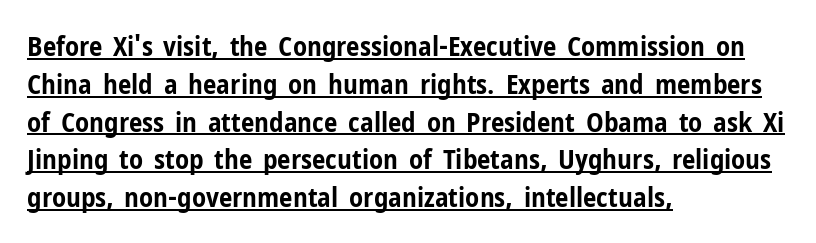
The image shows 27 px bold type, upright; set left-aligned, normal line spacing (1.4x), normal letter spacing, underlined.
